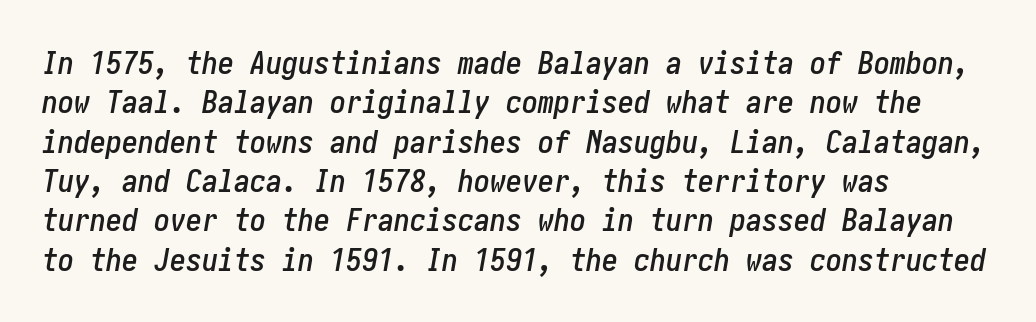
The image shows 32 px condensed type, italic (leaning right); set left-aligned, line spacing 1.23x, normal letter spacing, not underlined; low stroke contrast and a medium x-height.
